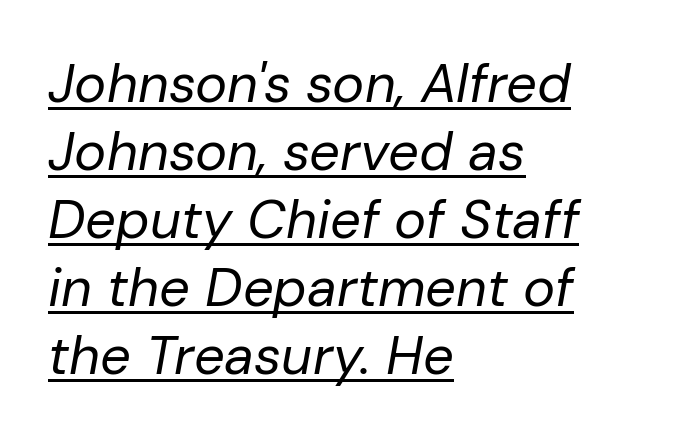
This sample carries an underscore along the baseline area. Varying glyph widths throughout — classic text-font behaviour. Compared with ordinary roman type, these characters are visibly tilted. In terms of letterspacing, this is plain default setting. The face looks like a standard text weight, possibly lighter.
